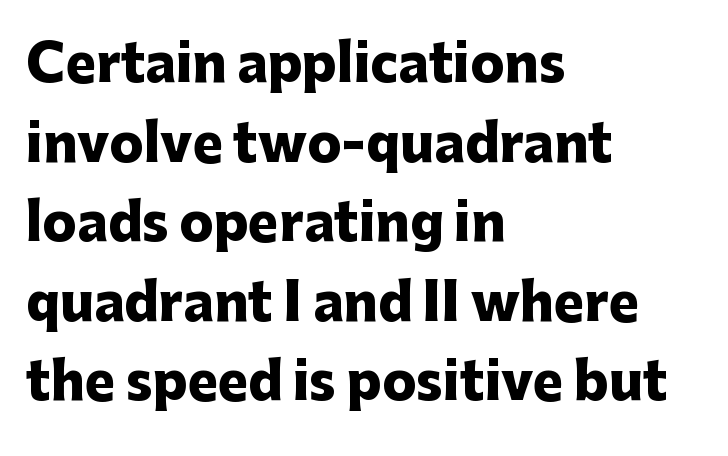
Q: Is the text bold? A: Yes.
Q: Is the text italic (slanted)? A: No, it is upright.
Q: Is the typeface a serif or a sans-serif typeface? A: Sans-serif.
Q: Is the text underlined? A: No.
Q: How is the paragraph aligned? A: Left-aligned.
Q: Is the spacing between letters normal or unusually wide? A: Normal.
Q: Is the spacing between lines tight, normal or loose? A: Normal.
Q: Width (condensed, normal, or wide)? A: Normal.
Q: Stroke contrast? A: Low.
Q: x-height? A: Medium.
Q: Monospaced? A: No.
